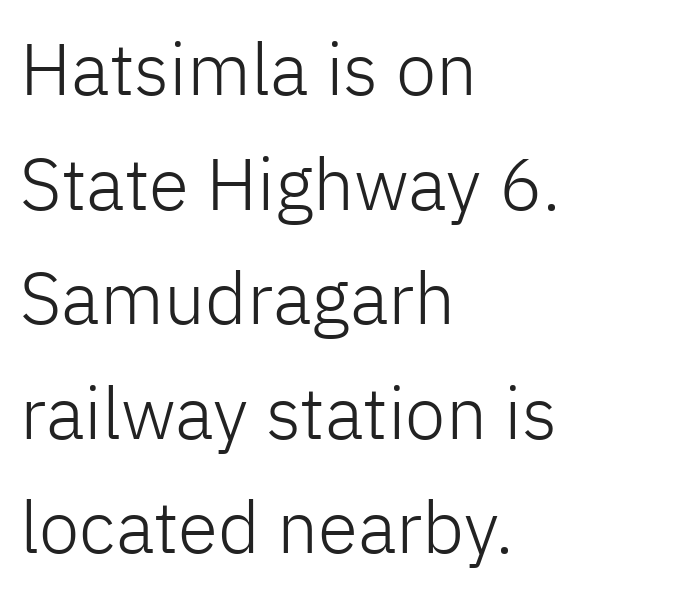
Q: Is the text bold? A: No.
Q: Is the text italic (slanted)? A: No, it is upright.
Q: Is the typeface a serif or a sans-serif typeface? A: Sans-serif.
Q: Is the text underlined? A: No.
Q: How is the paragraph aligned? A: Left-aligned.
Q: Is the spacing between letters normal or unusually wide? A: Normal.
Q: Is the spacing between lines tight, normal or loose? A: Normal.
Q: Width (condensed, normal, or wide)? A: Normal.
Q: Stroke contrast? A: Low.
Q: x-height? A: Medium.
Q: Monospaced? A: No.
